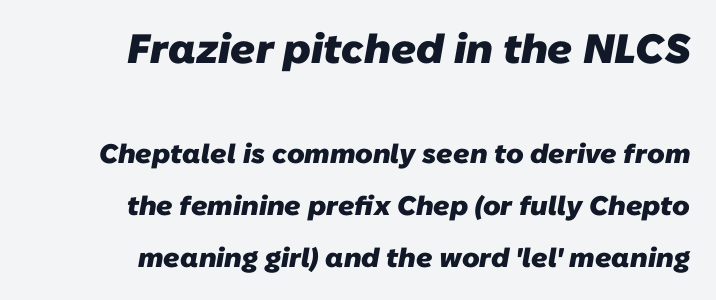
Q: Is the text bold? A: Yes.
Q: Is the typeface a serif or a sans-serif typeface? A: Sans-serif.
Q: Is the text underlined? A: No.
Q: How is the paragraph aligned? A: Right-aligned.
Q: Is the spacing between letters normal or unusually wide? A: Normal.
Q: Is the spacing between lines tight, normal or loose? A: Loose.
Q: Which block of text is set in a larger size, the first (top) or the second (bottom)? A: The first (top) one.
Q: Width (condensed, normal, or wide)? A: Normal.
Q: Stroke contrast? A: Low.
Q: x-height? A: Medium.
Q: Monospaced? A: No.
